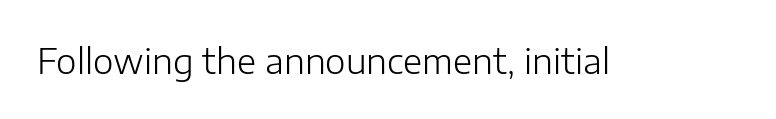
The image shows 35 px light sans-serif type, upright; set normal letter spacing, not underlined; low stroke contrast and a medium x-height.
